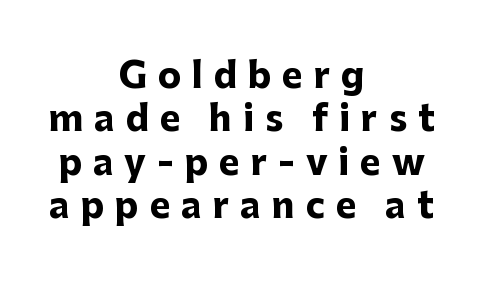
Q: Is the text bold? A: Yes.
Q: Is the text italic (slanted)? A: No, it is upright.
Q: Is the typeface a serif or a sans-serif typeface? A: Sans-serif.
Q: Is the text underlined? A: No.
Q: How is the paragraph aligned? A: Centered.
Q: Is the spacing between letters normal or unusually wide? A: Unusually wide.
Q: Width (condensed, normal, or wide)? A: Normal.
Q: Stroke contrast? A: Low.
Q: x-height? A: Medium.
Q: Monospaced? A: No.
